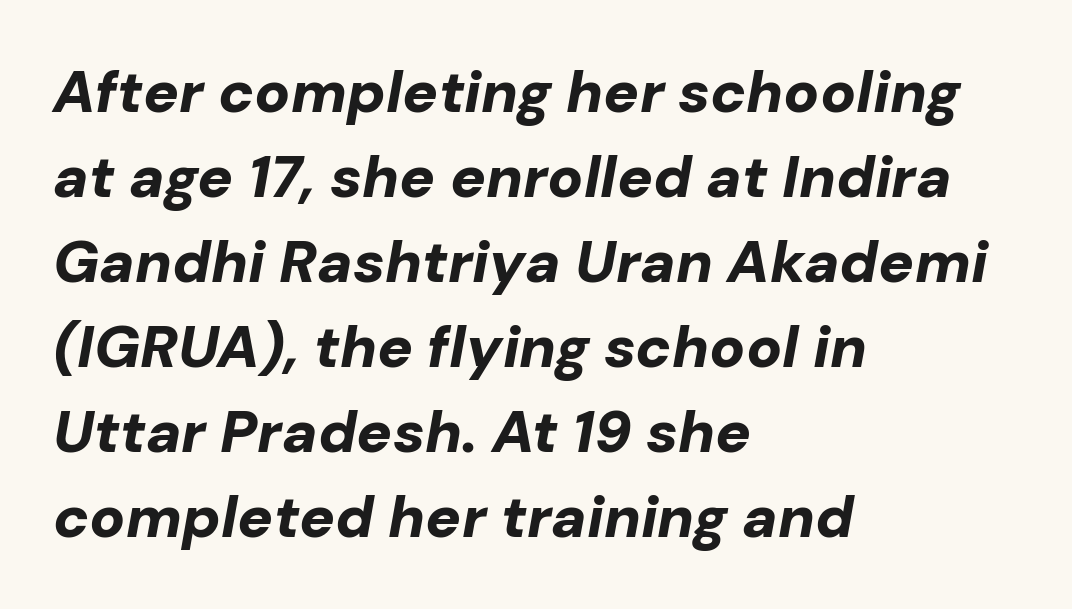
{"italic": "yes", "lean": "right", "slant_degrees": 10, "bold": "yes", "weight": "bold", "width": "normal", "stroke_contrast": "low", "x_height": "medium", "monospaced": "no", "underline": "no", "align": "left", "line_spacing": "normal", "line_spacing_ratio": 1.44, "letter_spacing": "normal", "letter_spacing_em": 0.0, "glyph_px": 59}
